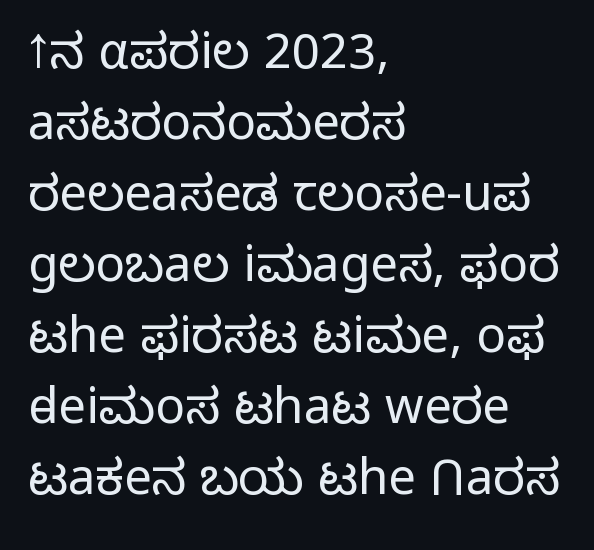
The image shows 49 px light sans-serif type, upright; set left-aligned, normal line spacing (1.45x), normal letter spacing, not underlined; low stroke contrast and a medium x-height.
